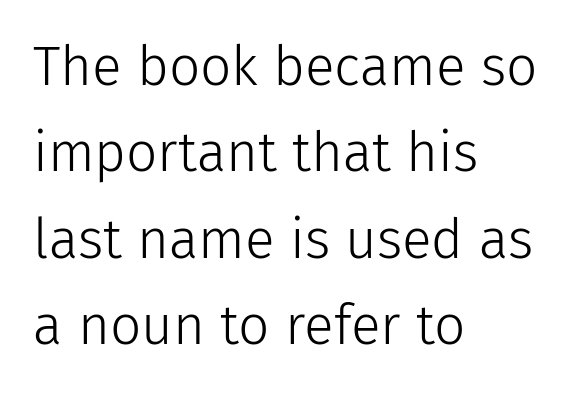
The characters display no serif detailing; their extremities are plain. Quick note: underline off. When letters stand straight like this, we call the style roman or upright. This sample is left-justified, so line endings fall wherever the words run out. The designer left line spacing at the default.
